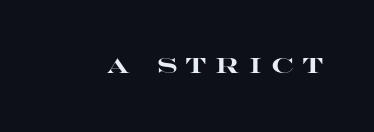
{"italic": "no", "bold": "yes", "underline": "no", "letter_spacing": "wide", "letter_spacing_em": 0.44, "glyph_px": 21}
